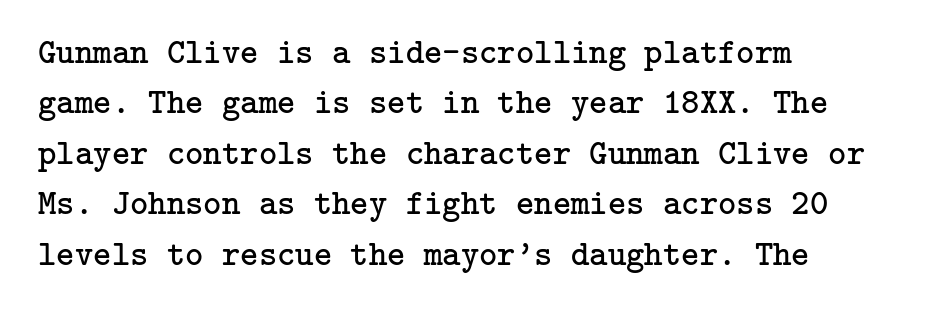
Every character sits straight up, as roman type does. Stroke terminals: seriffed. This rendering leaves character spacing at its baseline value. Horizontal bands of white between lines are of average thickness. Is this a heavy cut? Hardly; it is regular or lighter. The passage is arranged the way most books set body copy — flush left.
